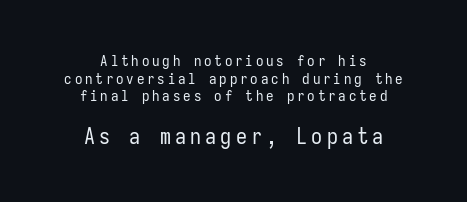
The image shows 22 px text type, upright; set centered, line spacing 1.18x, not underlined; the second (bottom) block is 1.47x larger.
